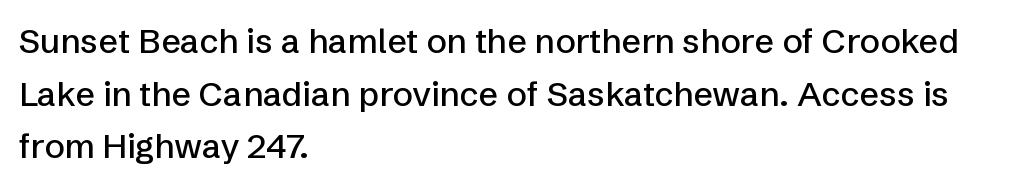
Q: Is the text italic (slanted)? A: No, it is upright.
Q: Is the typeface a serif or a sans-serif typeface? A: Sans-serif.
Q: Is the text underlined? A: No.
Q: How is the paragraph aligned? A: Left-aligned.
Q: Is the spacing between letters normal or unusually wide? A: Normal.
Q: Is the spacing between lines tight, normal or loose? A: Normal.
Q: Width (condensed, normal, or wide)? A: Normal.
Q: Stroke contrast? A: Low.
Q: x-height? A: Medium.
Q: Monospaced? A: No.
